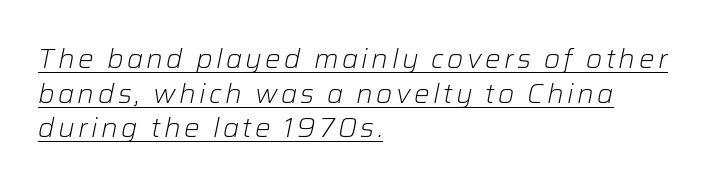
Q: Is the text bold? A: No.
Q: Is the text italic (slanted)? A: Yes, it leans right by about 12 degrees.
Q: Is the text underlined? A: Yes.
Q: How is the paragraph aligned? A: Left-aligned.
Q: Is the spacing between lines tight, normal or loose? A: Normal.
